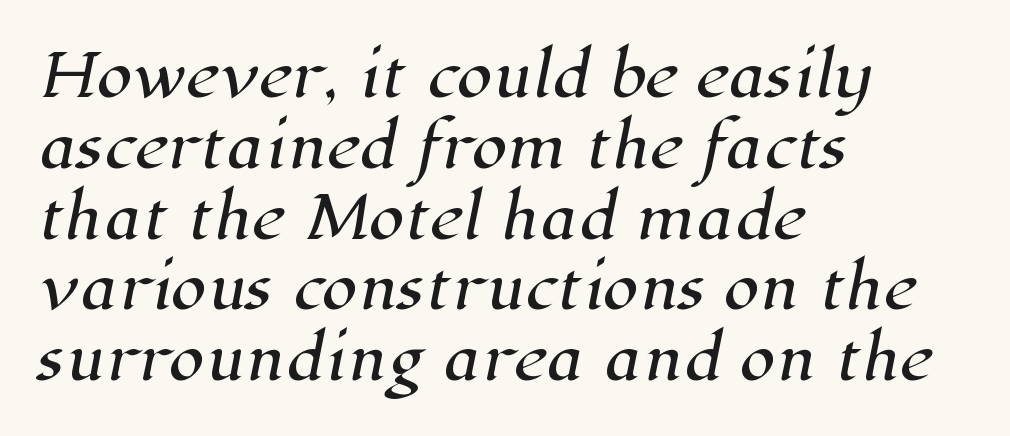
{"serif": "yes", "width": "normal", "stroke_contrast": "high", "x_height": "medium", "monospaced": "no", "underline": "no", "align": "left", "line_spacing_ratio": 1.22, "letter_spacing": "normal", "letter_spacing_em": 0.0, "glyph_px": 58}
